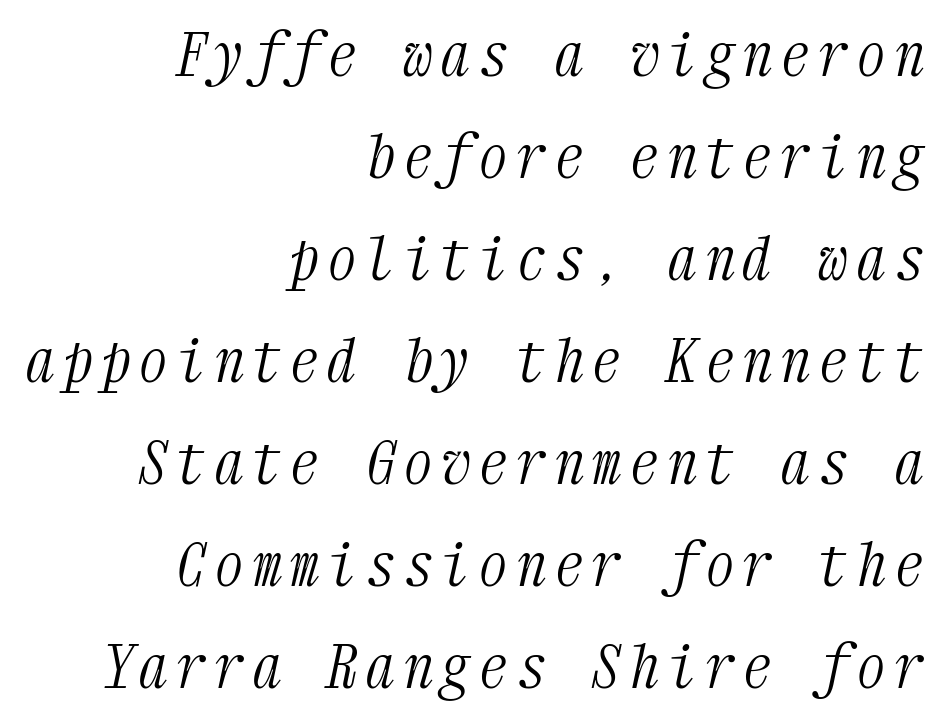
{"serif": "yes", "italic": "yes", "lean": "right", "slant_degrees": 12, "bold": "no", "weight": "light", "width": "condensed", "stroke_contrast": "medium", "x_height": "medium", "monospaced": "yes", "underline": "no", "align": "right", "line_spacing_ratio": 1.73, "glyph_px": 59}
